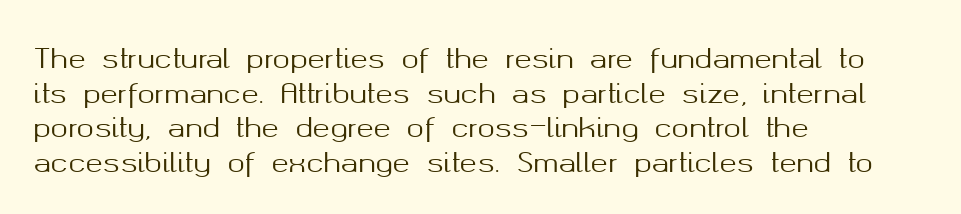
Q: Is the text italic (slanted)? A: No, it is upright.
Q: Is the text underlined? A: No.
Q: How is the paragraph aligned? A: Left-aligned.
Q: Is the spacing between letters normal or unusually wide? A: Normal.
Q: Is the spacing between lines tight, normal or loose? A: Normal.
